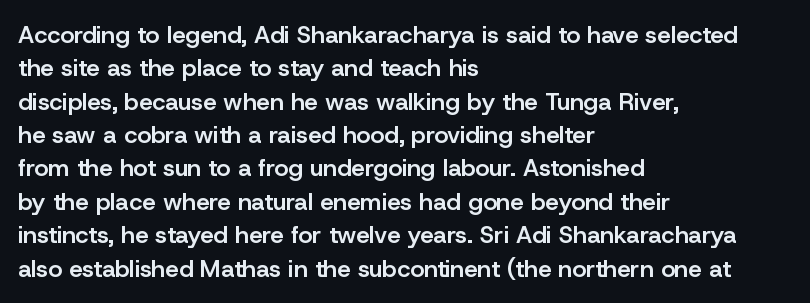
Q: Is the text bold? A: Semi-bold.
Q: Is the text italic (slanted)? A: No, it is upright.
Q: Is the text underlined? A: No.
Q: How is the paragraph aligned? A: Left-aligned.
Q: Is the spacing between letters normal or unusually wide? A: Normal.
Q: Is the spacing between lines tight, normal or loose? A: Normal.
